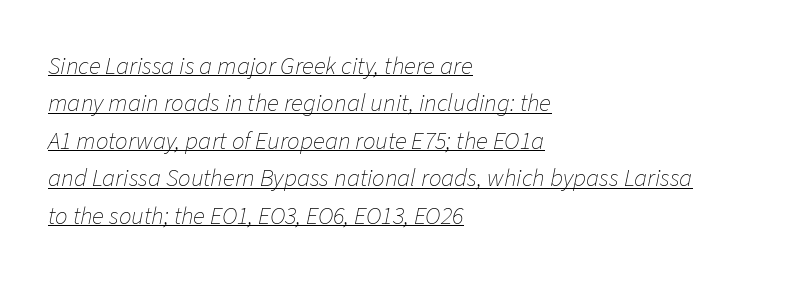
Q: Is the text bold? A: No.
Q: Is the text italic (slanted)? A: Yes, it leans right by about 11 degrees.
Q: Is the text underlined? A: Yes.
Q: How is the paragraph aligned? A: Left-aligned.
Q: Is the spacing between letters normal or unusually wide? A: Normal.
Q: Is the spacing between lines tight, normal or loose? A: Normal.
